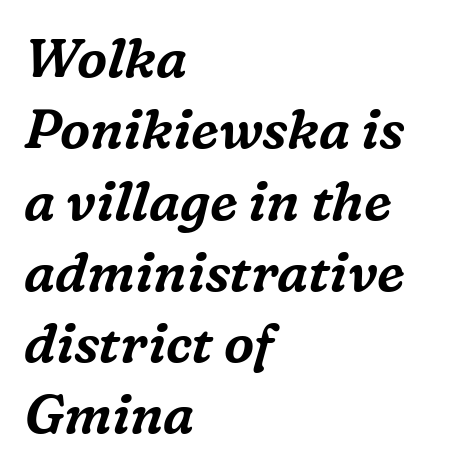
Q: Is the text italic (slanted)? A: Yes, it leans right by about 16 degrees.
Q: Is the typeface a serif or a sans-serif typeface? A: Serif.
Q: Is the text underlined? A: No.
Q: How is the paragraph aligned? A: Left-aligned.
Q: Is the spacing between letters normal or unusually wide? A: Normal.
Q: Is the spacing between lines tight, normal or loose? A: Normal.
Q: Width (condensed, normal, or wide)? A: Normal.
Q: Stroke contrast? A: Medium.
Q: x-height? A: Medium.
Q: Monospaced? A: No.
